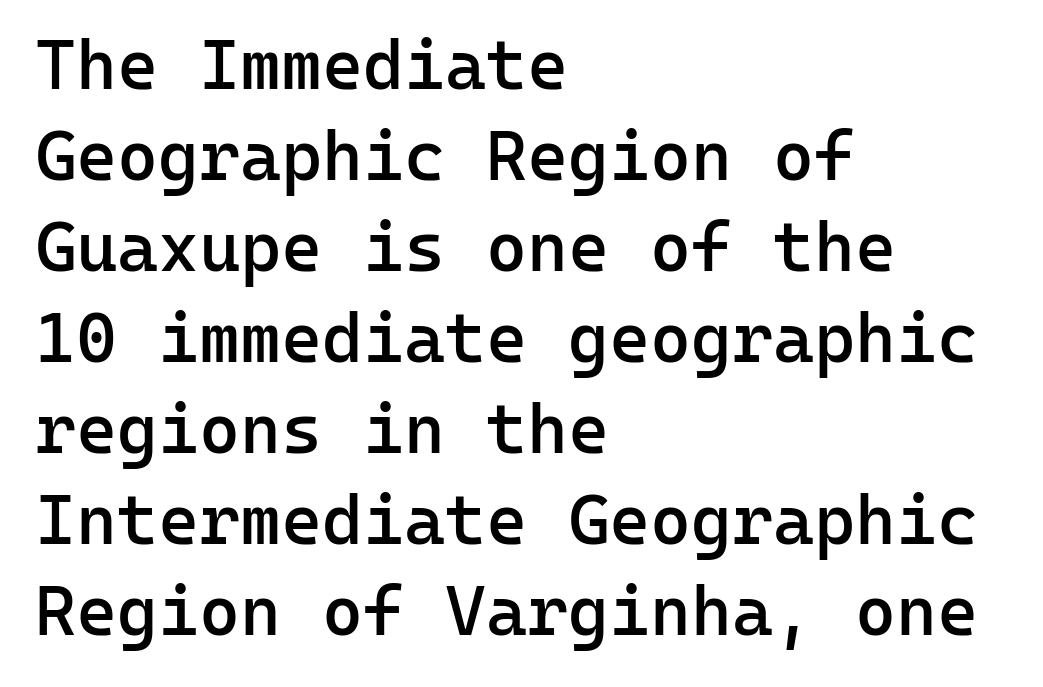
Q: Is the text bold? A: Semi-bold.
Q: Is the text italic (slanted)? A: No, it is upright.
Q: Is the typeface a serif or a sans-serif typeface? A: Sans-serif.
Q: Is the text underlined? A: No.
Q: How is the paragraph aligned? A: Left-aligned.
Q: Is the spacing between letters normal or unusually wide? A: Normal.
Q: Is the spacing between lines tight, normal or loose? A: Normal.
Q: Width (condensed, normal, or wide)? A: Normal.
Q: Stroke contrast? A: Low.
Q: x-height? A: Medium.
Q: Monospaced? A: Yes.
